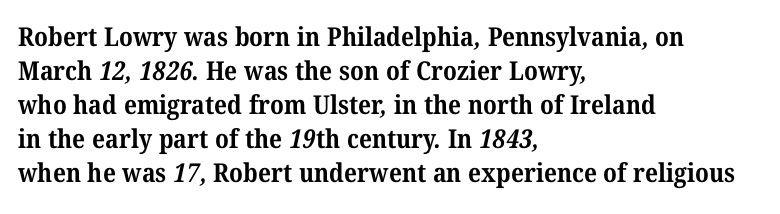
{"bold": "yes", "underline": "no", "align": "left", "line_spacing": "normal", "line_spacing_ratio": 1.31, "letter_spacing": "normal", "letter_spacing_em": 0.0, "glyph_px": 26}
